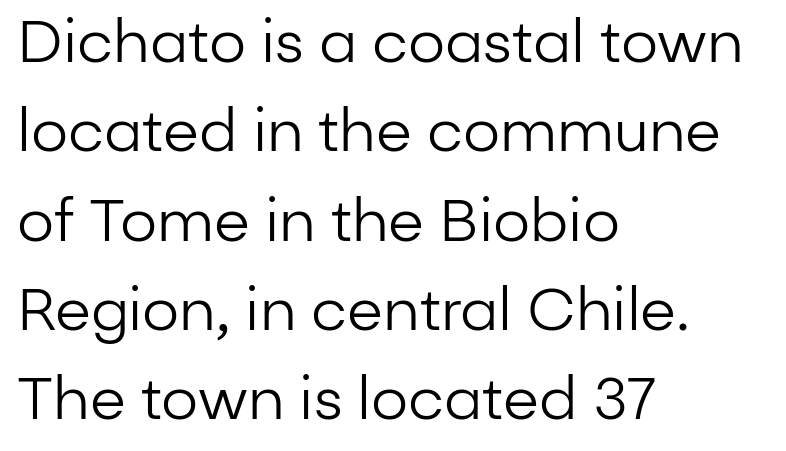
Weight class: somewhere from thin through regular. This sample uses plain, unmodified letter spacing. Bare-footed words on every line. Line starts are locked; line ends wander. Is this a fixed-width face? No — the glyphs have proportional, varying widths. Rows of type keep a routine distance in the vertical direction.
